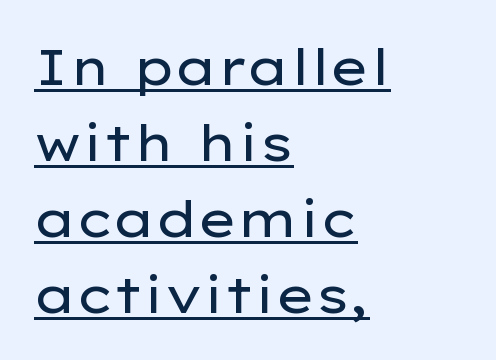
The rendering keeps characters at their native spacing. Does the copy run flush right? No — it runs flush left. Grotesque or geometric, the face here clearly has no serifs. Characters remain perfectly vertical along every line.
